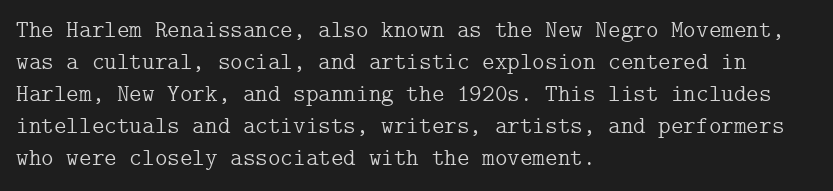
{"italic": "no", "bold": "no", "underline": "no", "align": "left", "line_spacing": "normal", "line_spacing_ratio": 1.33, "letter_spacing": "normal", "letter_spacing_em": 0.0, "glyph_px": 24}
